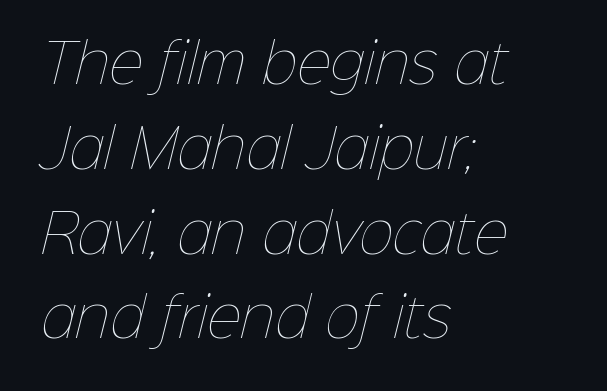
The image shows 53 px thin type; set left-aligned, normal line spacing (1.6x), normal letter spacing, not underlined; low stroke contrast and a medium x-height.
